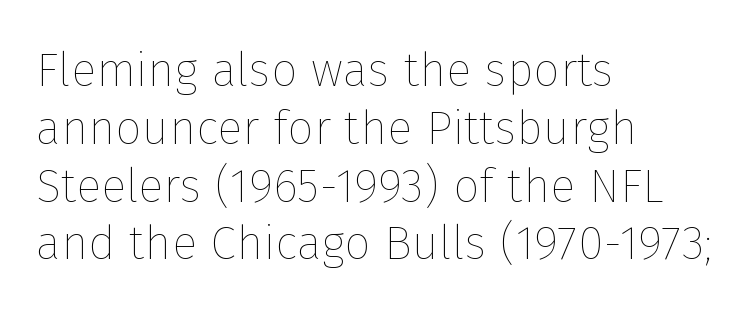
Q: Is the text bold? A: No.
Q: Is the text italic (slanted)? A: No, it is upright.
Q: Is the text underlined? A: No.
Q: How is the paragraph aligned? A: Left-aligned.
Q: Is the spacing between letters normal or unusually wide? A: Normal.
Q: Width (condensed, normal, or wide)? A: Normal.
Q: Stroke contrast? A: Low.
Q: x-height? A: Medium.
Q: Monospaced? A: No.
